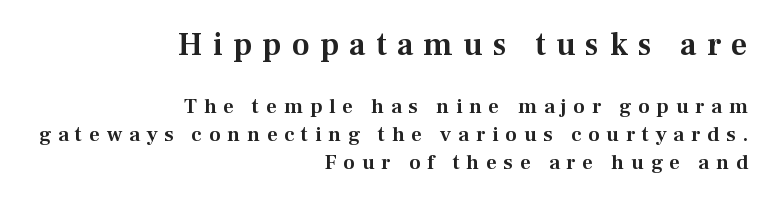
Compared with typical paragraphs, the rows here are spaced about the same. The face used here is proportionally spaced, like ordinary book or web type. A typesetter would call this heavily tracked-out type. This rendering employs a face with finishing strokes, i.e., a serif. Clear beneath every line of the passage. The designer gave the opening block more size than the closing block.
